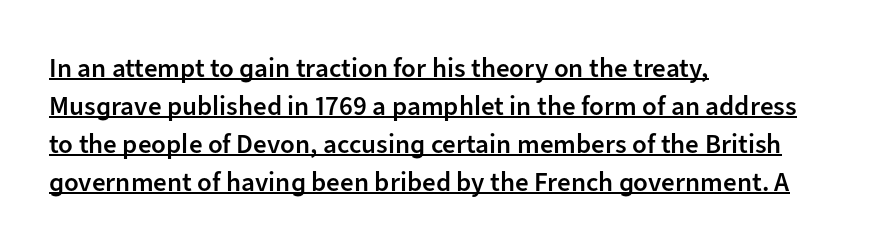
{"italic": "no", "bold": "semi", "underline": "yes", "align": "left", "line_spacing": "normal", "line_spacing_ratio": 1.41, "letter_spacing": "normal", "letter_spacing_em": 0.0, "glyph_px": 27}
